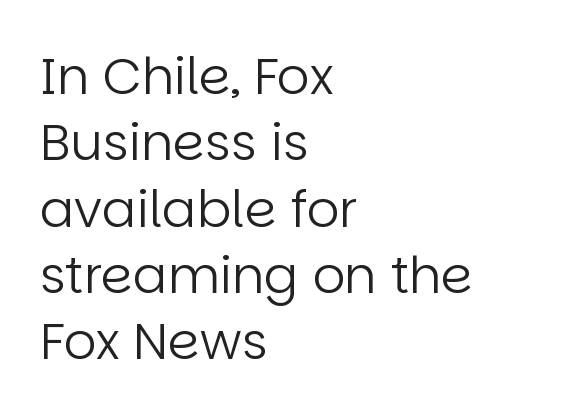
{"serif": "no", "italic": "no", "bold": "no", "weight": "regular", "width": "normal", "stroke_contrast": "low", "x_height": "large", "monospaced": "no", "underline": "no", "align": "left", "line_spacing": "normal", "line_spacing_ratio": 1.3, "letter_spacing": "normal", "letter_spacing_em": 0.0, "glyph_px": 51}
